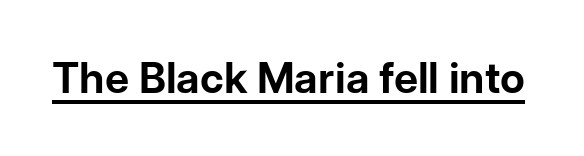
Typographically, this falls in the sans-serif category. Spacing between characters is what you'd get straight out of the box. The rendering uses natural spacing where letterforms have individual widths. Looks like someone drew a line under every word here.
